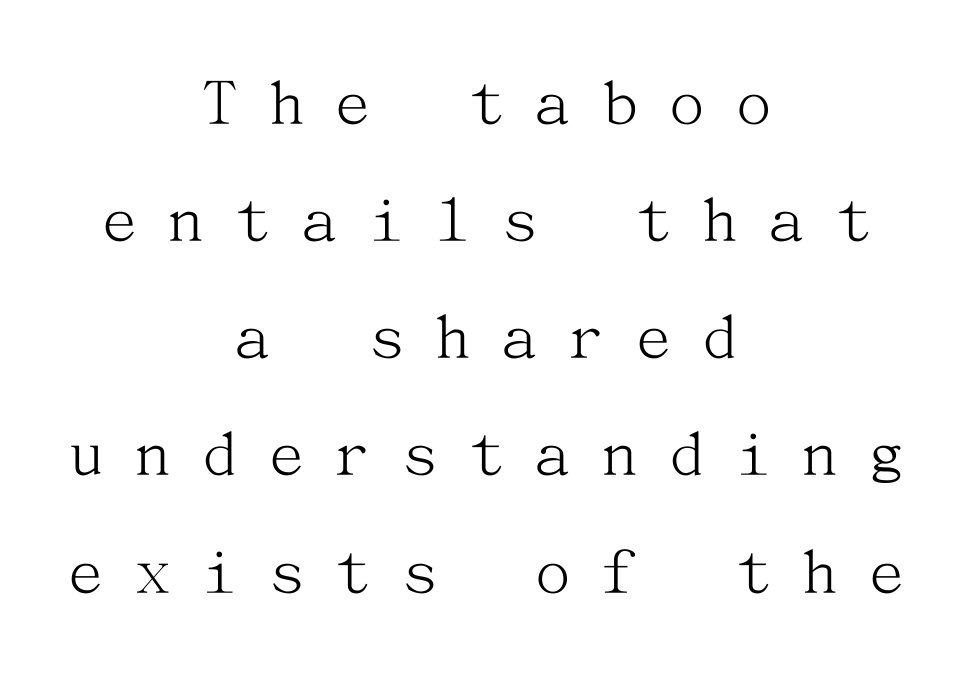
{"serif": "yes", "italic": "no", "bold": "no", "weight": "light", "width": "normal", "stroke_contrast": "medium", "x_height": "medium", "underline": "no", "align": "center", "line_spacing": "normal", "line_spacing_ratio": 1.65, "letter_spacing": "wide", "letter_spacing_em": 0.44, "glyph_px": 71}
